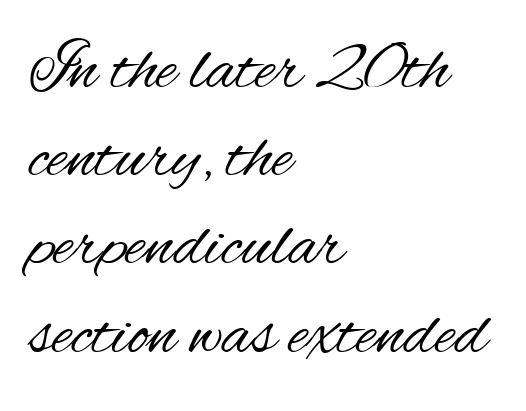
{"serif": "no", "bold": "no", "weight": "regular", "width": "condensed", "stroke_contrast": "medium", "x_height": "small", "monospaced": "no", "underline": "no", "align": "left", "line_spacing": "normal", "line_spacing_ratio": 1.26, "letter_spacing": "normal", "letter_spacing_em": 0.0, "glyph_px": 70}
